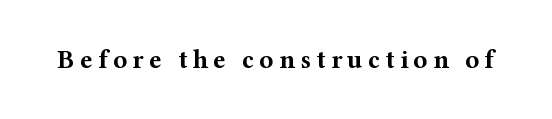
{"italic": "no", "bold": "yes", "underline": "no", "letter_spacing": "wide", "letter_spacing_em": 0.2, "glyph_px": 26}
